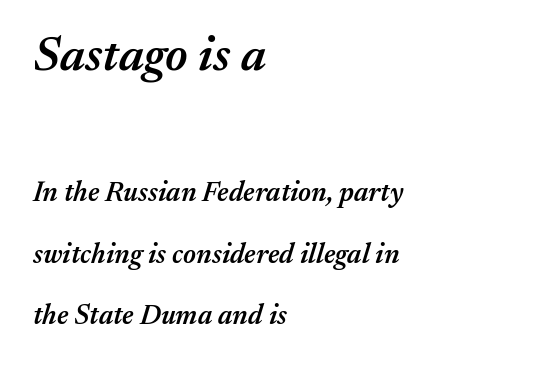
The image shows 49 px semibold type, italic (leaning right); set left-aligned, loose line spacing (2.2x), normal letter spacing, not underlined; the first (top) block is 1.75x larger; medium stroke contrast and a medium x-height.
